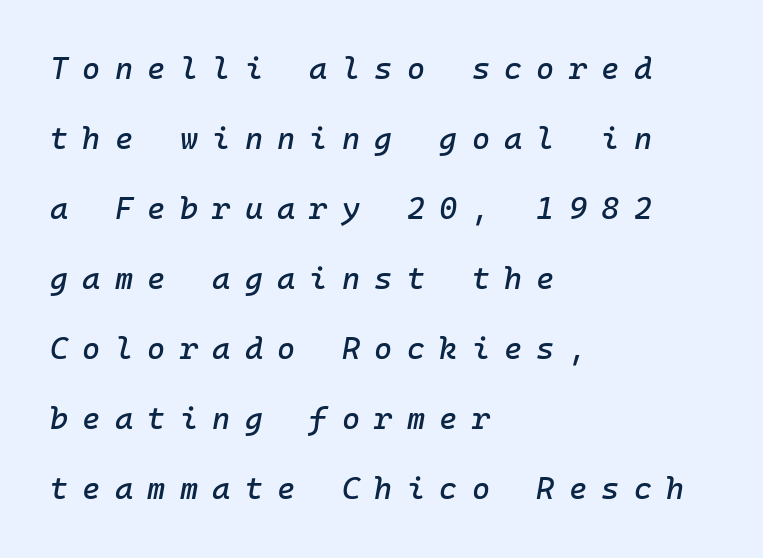
{"italic": "yes", "lean": "right", "slant_degrees": 10, "width": "normal", "stroke_contrast": "low", "x_height": "medium", "monospaced": "yes", "underline": "no", "align": "left", "line_spacing": "loose", "line_spacing_ratio": 2.26, "letter_spacing": "wide", "letter_spacing_em": 0.46, "glyph_px": 31}
